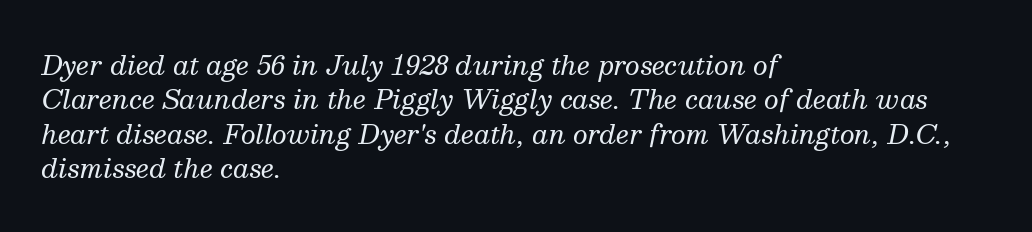
The image shows 26 px text type, italic (leaning right); set left-aligned, normal line spacing (1.32x), normal letter spacing, not underlined.
